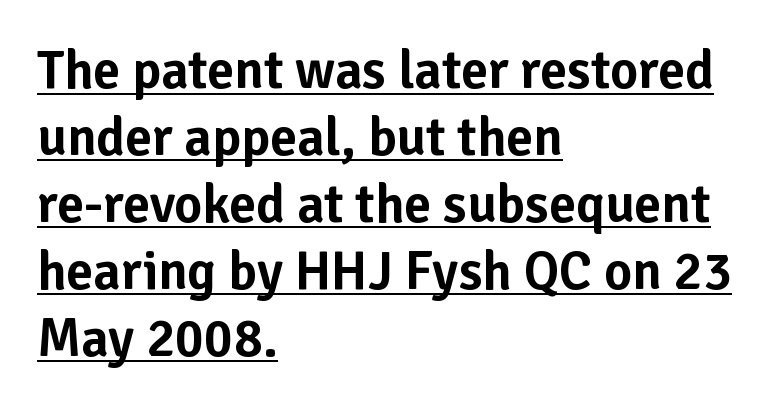
{"serif": "no", "italic": "no", "width": "normal", "stroke_contrast": "low", "x_height": "medium", "monospaced": "no", "underline": "yes", "align": "left", "line_spacing_ratio": 1.24, "letter_spacing": "normal", "letter_spacing_em": 0.0, "glyph_px": 54}
